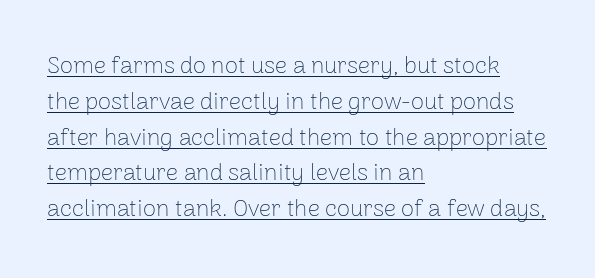
{"italic": "no", "bold": "no", "underline": "yes", "align": "left", "line_spacing": "normal", "line_spacing_ratio": 1.49, "letter_spacing": "normal", "letter_spacing_em": 0.0, "glyph_px": 24}
